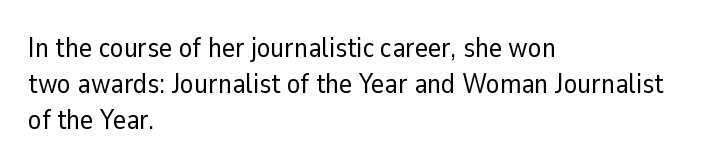
The image shows 28 px regular-weight sans-serif type, upright; set left-aligned, normal line spacing (1.28x), normal letter spacing, not underlined; low stroke contrast and a medium x-height.
